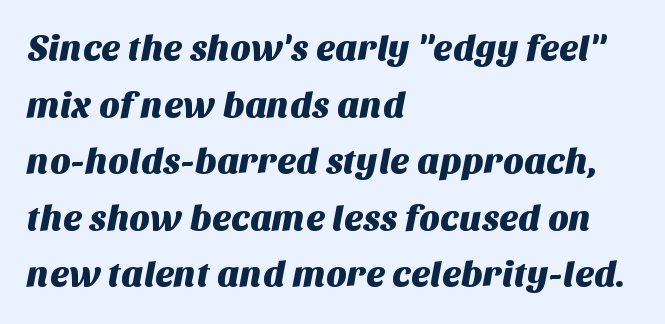
{"serif": "no", "width": "normal", "stroke_contrast": "medium", "x_height": "large", "monospaced": "no", "underline": "no", "align": "left", "line_spacing": "normal", "line_spacing_ratio": 1.57, "letter_spacing": "normal", "letter_spacing_em": 0.0, "glyph_px": 36}
